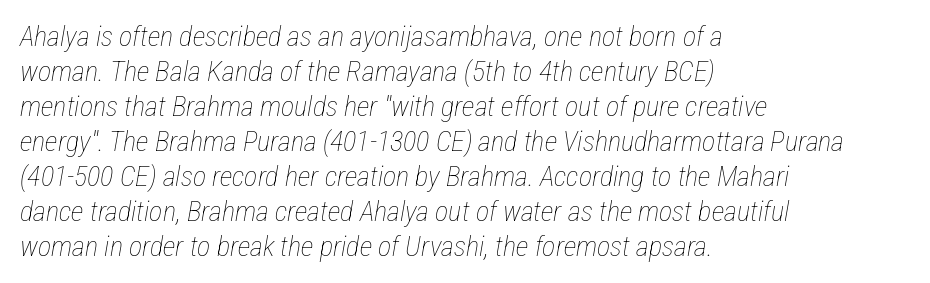
Q: Is the text bold? A: No.
Q: Is the text italic (slanted)? A: Yes, it leans right by about 12 degrees.
Q: Is the text underlined? A: No.
Q: How is the paragraph aligned? A: Left-aligned.
Q: Is the spacing between letters normal or unusually wide? A: Normal.
Q: Is the spacing between lines tight, normal or loose? A: Normal.
Q: Width (condensed, normal, or wide)? A: Condensed.
Q: Stroke contrast? A: Low.
Q: x-height? A: Medium.
Q: Monospaced? A: No.
